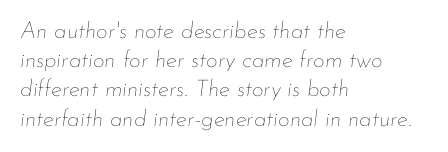
{"italic": "yes", "lean": "right", "slant_degrees": 7, "bold": "no", "underline": "no", "align": "left", "line_spacing": "normal", "line_spacing_ratio": 1.27, "letter_spacing": "normal", "letter_spacing_em": 0.0, "glyph_px": 23}
